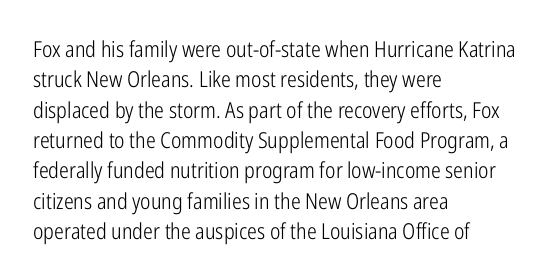
A quiet, ordinary-to-light weight characterises the typeface. The text block is weighted toward the left margin, trailing off unevenly rightward. This rendering leaves character spacing at its baseline value. Characters remain perfectly vertical along every line. The strip under each line holds only bare page.
